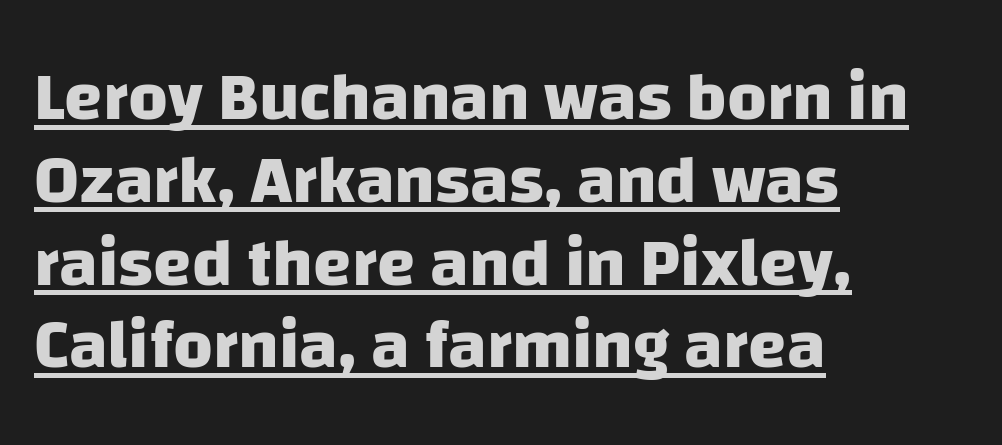
The image shows 69 px heavy sans-serif type; set left-aligned, line spacing 1.2x, normal letter spacing, underlined; low stroke contrast and a large x-height.
